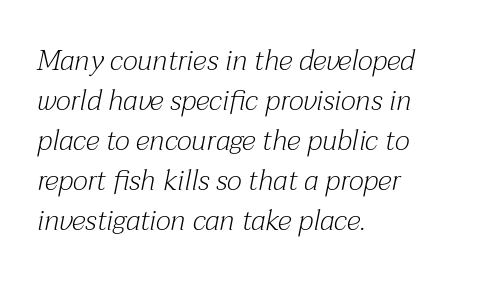
Q: Is the text bold? A: No.
Q: Is the text italic (slanted)? A: Yes, it leans right by about 12 degrees.
Q: Is the typeface a serif or a sans-serif typeface? A: Serif.
Q: Is the text underlined? A: No.
Q: How is the paragraph aligned? A: Left-aligned.
Q: Is the spacing between letters normal or unusually wide? A: Normal.
Q: Is the spacing between lines tight, normal or loose? A: Normal.
Q: Width (condensed, normal, or wide)? A: Normal.
Q: Stroke contrast? A: Medium.
Q: x-height? A: Medium.
Q: Monospaced? A: No.
